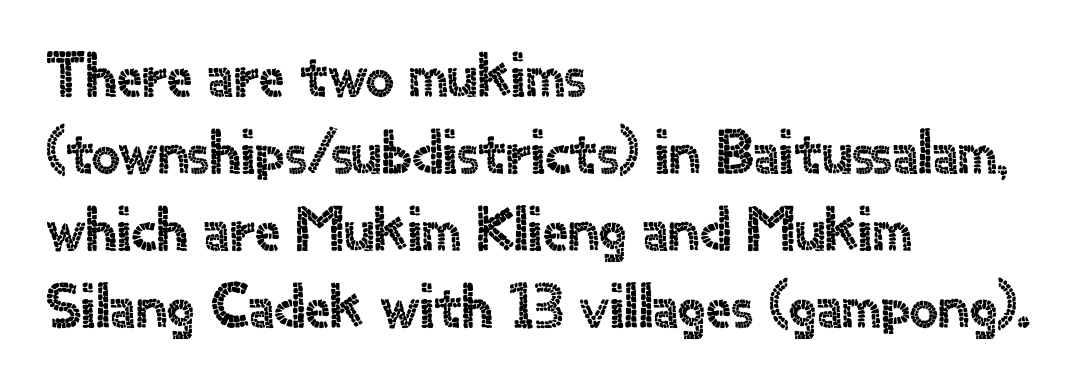
Q: Is the text italic (slanted)? A: No, it is upright.
Q: Is the typeface a serif or a sans-serif typeface? A: Sans-serif.
Q: Is the text underlined? A: No.
Q: How is the paragraph aligned? A: Left-aligned.
Q: Is the spacing between letters normal or unusually wide? A: Normal.
Q: Width (condensed, normal, or wide)? A: Normal.
Q: x-height? A: Small.
Q: Monospaced? A: No.
